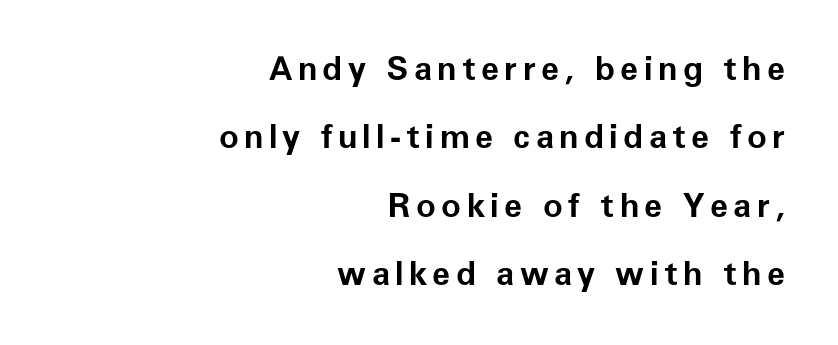
Does the leading feel generous? Absolutely, it's lavish. Layout note: lines flush right. Ordinary non-slanted type is in use. Just letters on the line, the space beneath them empty. Font category for this specimen: sans-serif. This sample has the flowing, uneven cadence of proportional lettering.
